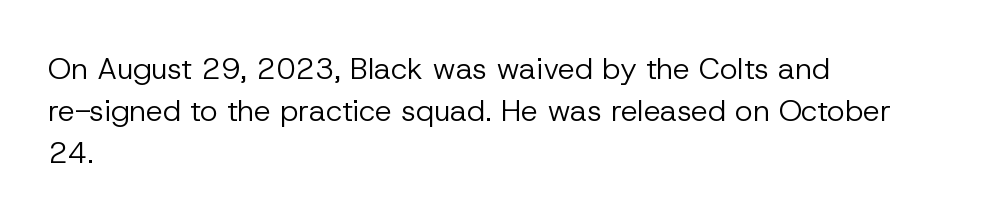
{"serif": "no", "italic": "no", "bold": "no", "weight": "regular", "width": "normal", "stroke_contrast": "low", "x_height": "medium", "monospaced": "no", "underline": "no", "align": "left", "line_spacing": "normal", "line_spacing_ratio": 1.4, "letter_spacing": "normal", "letter_spacing_em": 0.0, "glyph_px": 30}
